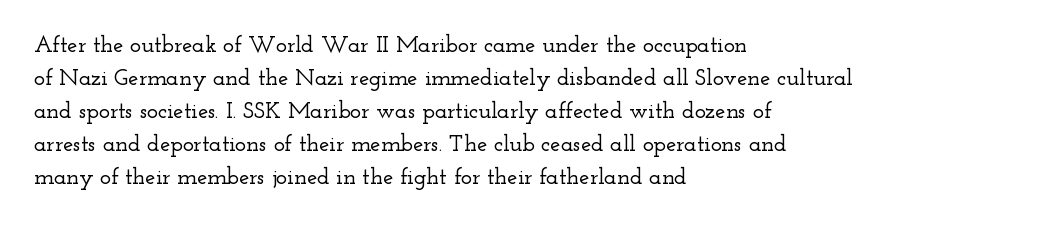
{"italic": "no", "underline": "no", "align": "left", "line_spacing": "normal", "line_spacing_ratio": 1.44, "letter_spacing": "normal", "letter_spacing_em": 0.0, "glyph_px": 23}
